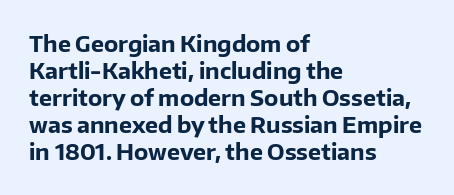
{"italic": "no", "bold": "yes", "underline": "no", "align": "left", "line_spacing_ratio": 1.23, "letter_spacing": "normal", "letter_spacing_em": 0.0, "glyph_px": 22}
